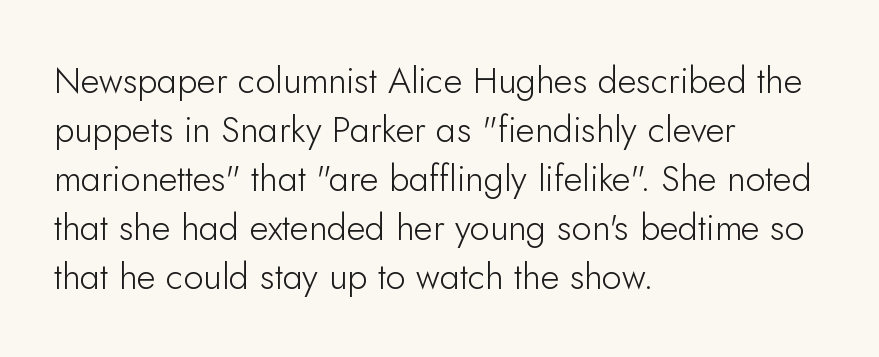
The image shows 36 px light sans-serif type, upright; set left-aligned, normal line spacing (1.36x), normal letter spacing, not underlined; low stroke contrast and a small x-height.
